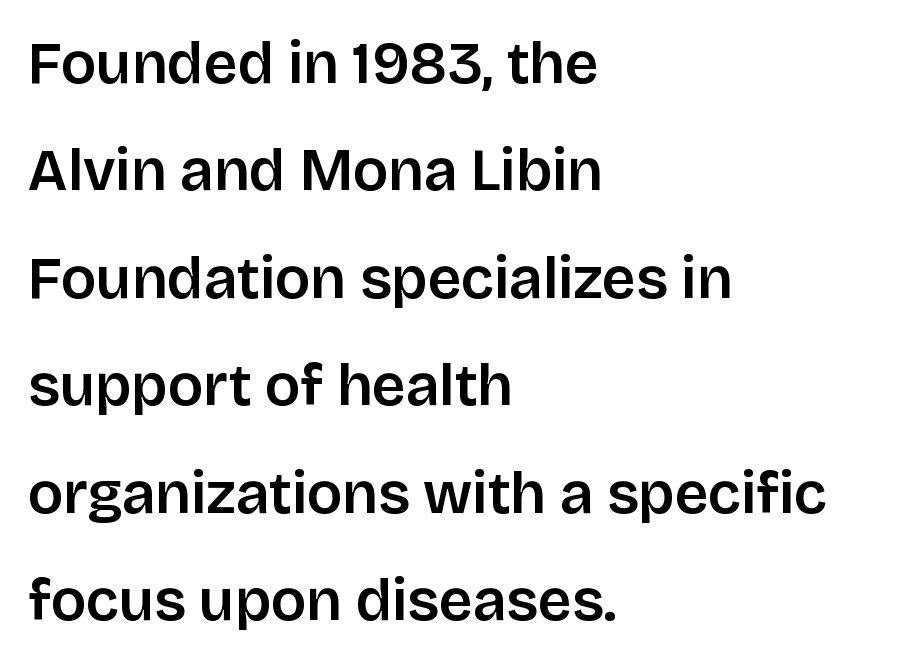
Each letter's strokes conclude bluntly, with no projecting serifs. Italic? Not at all — the glyphs are vertical. The font is running at a semibold setting, under full bold. A typesetter would call this proportional, since set widths differ per character.
